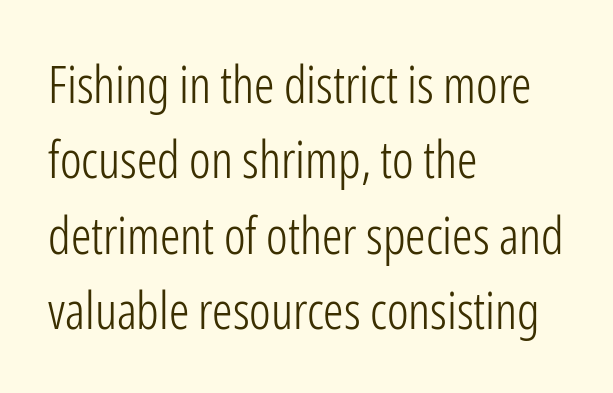
Q: Is the text bold? A: No.
Q: Is the text italic (slanted)? A: No, it is upright.
Q: Is the typeface a serif or a sans-serif typeface? A: Sans-serif.
Q: Is the text underlined? A: No.
Q: How is the paragraph aligned? A: Left-aligned.
Q: Is the spacing between letters normal or unusually wide? A: Normal.
Q: Is the spacing between lines tight, normal or loose? A: Normal.
Q: Width (condensed, normal, or wide)? A: Condensed.
Q: Stroke contrast? A: Low.
Q: x-height? A: Medium.
Q: Monospaced? A: No.
